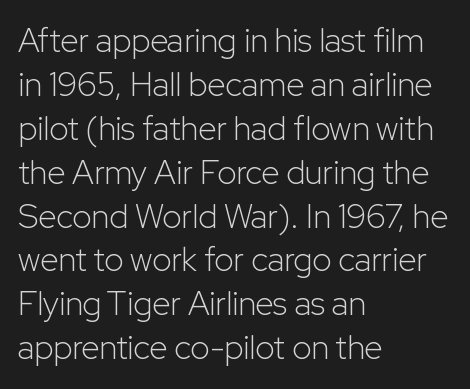
Q: Is the text bold? A: No.
Q: Is the text italic (slanted)? A: No, it is upright.
Q: Is the typeface a serif or a sans-serif typeface? A: Sans-serif.
Q: Is the text underlined? A: No.
Q: How is the paragraph aligned? A: Left-aligned.
Q: Is the spacing between letters normal or unusually wide? A: Normal.
Q: Is the spacing between lines tight, normal or loose? A: Normal.
Q: Width (condensed, normal, or wide)? A: Normal.
Q: Stroke contrast? A: Low.
Q: x-height? A: Medium.
Q: Monospaced? A: No.
